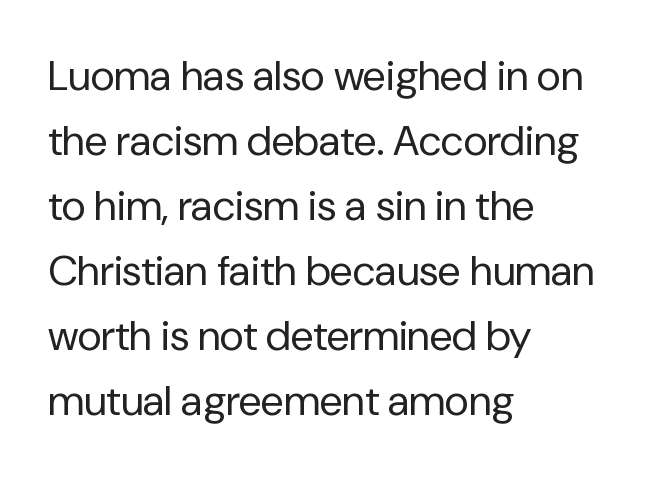
Q: Is the text bold? A: No.
Q: Is the text italic (slanted)? A: No, it is upright.
Q: Is the typeface a serif or a sans-serif typeface? A: Sans-serif.
Q: Is the text underlined? A: No.
Q: How is the paragraph aligned? A: Left-aligned.
Q: Is the spacing between letters normal or unusually wide? A: Normal.
Q: Is the spacing between lines tight, normal or loose? A: Normal.
Q: Width (condensed, normal, or wide)? A: Normal.
Q: Stroke contrast? A: Low.
Q: x-height? A: Medium.
Q: Monospaced? A: No.
